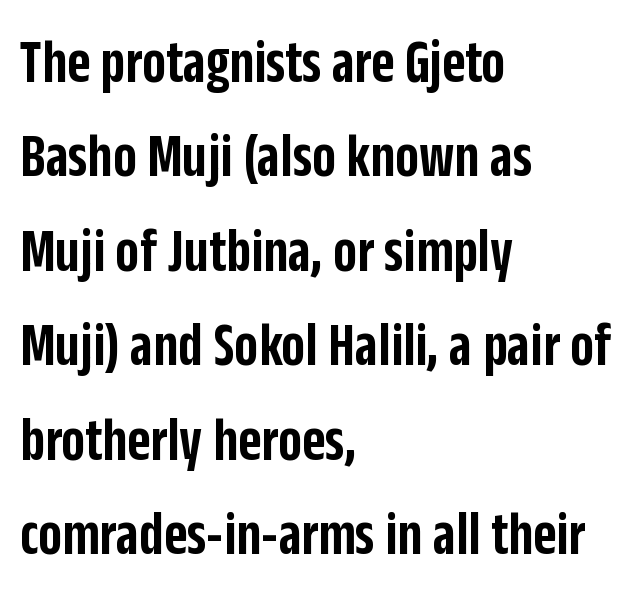
Q: Is the text bold? A: Semi-bold.
Q: Is the text italic (slanted)? A: No, it is upright.
Q: Is the typeface a serif or a sans-serif typeface? A: Sans-serif.
Q: Is the text underlined? A: No.
Q: How is the paragraph aligned? A: Left-aligned.
Q: Is the spacing between letters normal or unusually wide? A: Normal.
Q: Is the spacing between lines tight, normal or loose? A: Normal.
Q: Width (condensed, normal, or wide)? A: Condensed.
Q: Stroke contrast? A: Low.
Q: x-height? A: Large.
Q: Monospaced? A: No.
